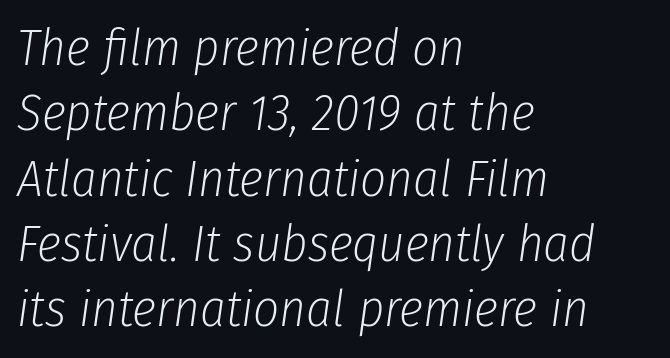
{"italic": "yes", "lean": "right", "slant_degrees": 8, "bold": "no", "weight": "light", "width": "condensed", "stroke_contrast": "low", "x_height": "medium", "monospaced": "no", "underline": "no", "align": "left", "line_spacing": "normal", "line_spacing_ratio": 1.28, "letter_spacing": "normal", "letter_spacing_em": 0.0, "glyph_px": 51}
